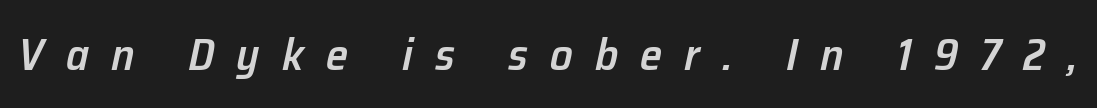
The image shows 45 px semibold type, italic (leaning right); set unusually wide letter spacing (+0.49 em), not underlined; low stroke contrast and a medium x-height.
